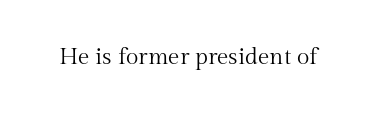
{"italic": "no", "bold": "no", "underline": "no", "letter_spacing": "normal", "letter_spacing_em": 0.0, "glyph_px": 23}
